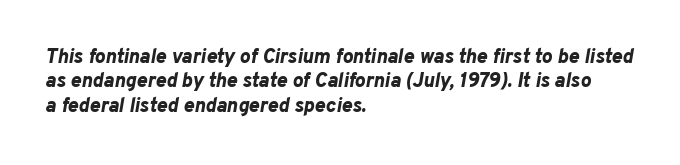
The image shows 20 px bold type, italic (leaning right); set left-aligned, line spacing 1.22x, normal letter spacing, not underlined.
